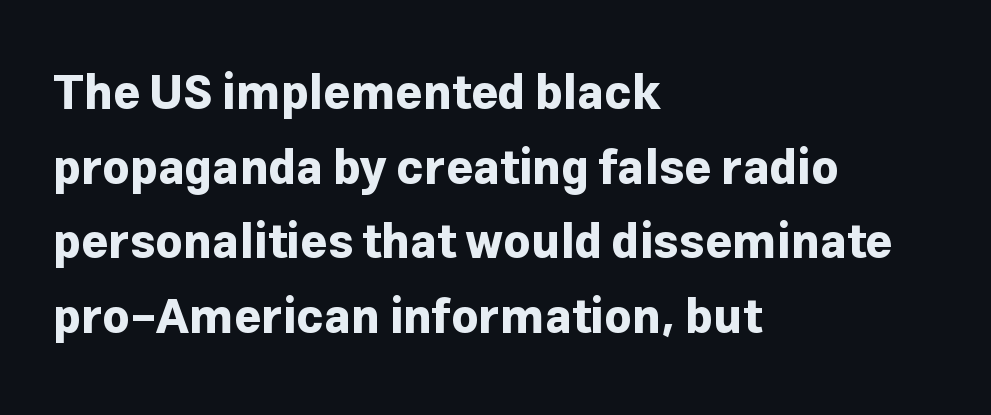
The image shows 47 px bold sans-serif type, upright; set left-aligned, normal line spacing (1.59x), normal letter spacing, not underlined; low stroke contrast and a medium x-height.
